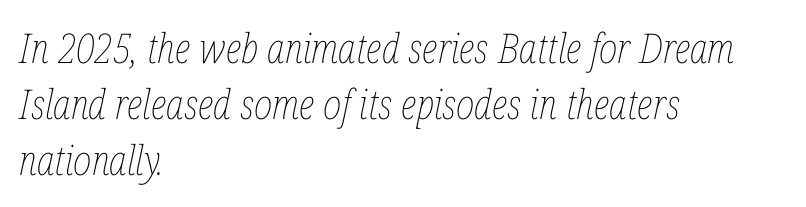
The image shows 41 px thin, condensed type, italic (leaning right); set left-aligned, normal line spacing (1.36x), normal letter spacing, not underlined; low stroke contrast and a medium x-height.
